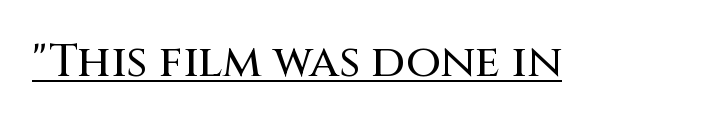
The face used here is a sans, in the tradition of grotesques and geometrics. Upright lettering throughout. The line texture is even and compact thanks to regular tracking. Do the characters align in a grid? No, the font is proportional.
